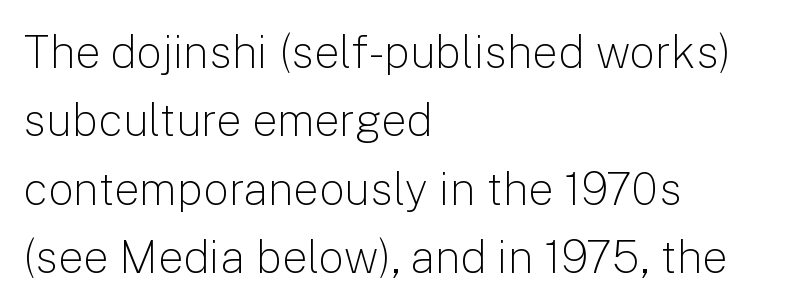
{"serif": "no", "italic": "no", "bold": "no", "weight": "light", "width": "normal", "stroke_contrast": "low", "x_height": "medium", "monospaced": "no", "underline": "no", "align": "left", "line_spacing": "normal", "line_spacing_ratio": 1.52, "letter_spacing": "normal", "letter_spacing_em": 0.0, "glyph_px": 45}
